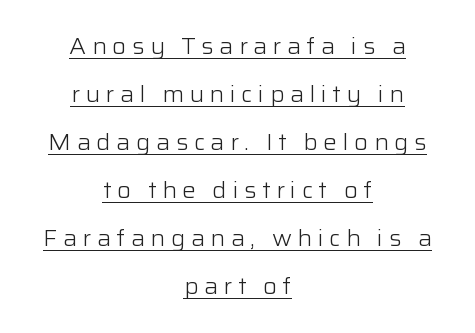
Q: Is the text bold? A: No.
Q: Is the text italic (slanted)? A: No, it is upright.
Q: Is the text underlined? A: Yes.
Q: How is the paragraph aligned? A: Centered.
Q: Is the spacing between letters normal or unusually wide? A: Unusually wide.
Q: Is the spacing between lines tight, normal or loose? A: Loose.
